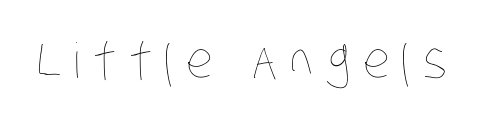
The face used here is proportionally spaced, like ordinary book or web type. The letters look calm and open, with moderate or lighter stems. Nobody drew a line under any word here. Spacing between characters has been opened up far beyond the box default.
